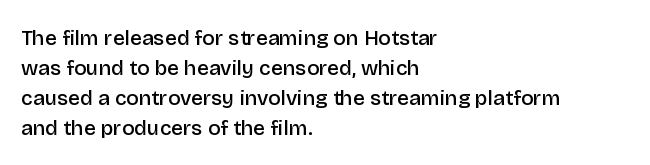
What weight is shown? A semibold, between regular and bold. Nobody touched the tracking dial on this one. This sample keeps an unexceptional amount of space between lines. The typography opts for an upright posture over an oblique one. These lines stack with their left ends in a neat column. The specimen omits any rule beneath the text block's lines.
